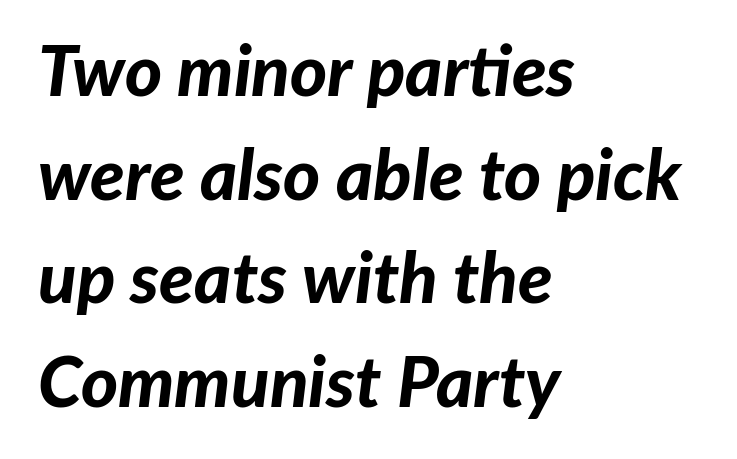
Q: Is the text bold? A: Yes.
Q: Is the text italic (slanted)? A: Yes, it leans right by about 7 degrees.
Q: Is the text underlined? A: No.
Q: How is the paragraph aligned? A: Left-aligned.
Q: Is the spacing between letters normal or unusually wide? A: Normal.
Q: Is the spacing between lines tight, normal or loose? A: Normal.
Q: Width (condensed, normal, or wide)? A: Normal.
Q: Stroke contrast? A: Low.
Q: x-height? A: Medium.
Q: Monospaced? A: No.
